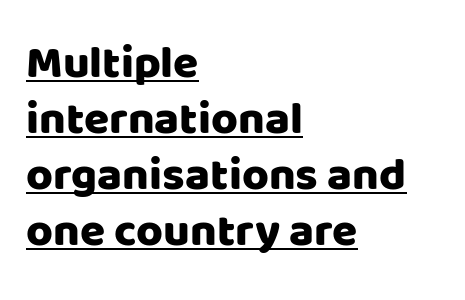
A typesetter would call this proportional, since set widths differ per character. The type is set solid horizontally, with unmodified tracking. No italicization has been applied; the sample stays upright. The glyphs in this specimen are sans serif. Every row of glyphs begins at an identical x-position on the left. Underlining? Definitely there.
